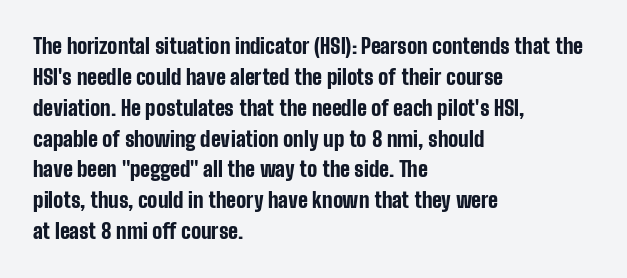
Q: Is the text bold? A: Yes.
Q: Is the text italic (slanted)? A: No, it is upright.
Q: Is the text underlined? A: No.
Q: How is the paragraph aligned? A: Left-aligned.
Q: Is the spacing between letters normal or unusually wide? A: Normal.
Q: Is the spacing between lines tight, normal or loose? A: Normal.
